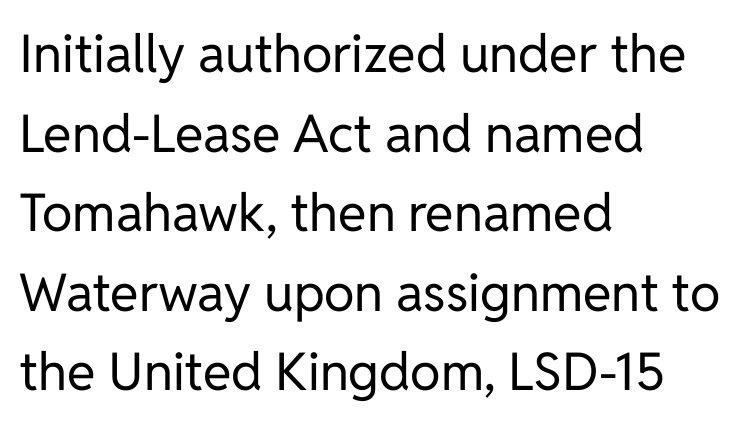
The passage shown is not underscored anywhere. The cut favours lightness, reaching ordinary text weight at its darkest. You could not count columns in this text — the font is proportionally spaced. The line texture is even and compact thanks to regular tracking. This block has exactly the height ordinary leading produces. A student would call this left alignment; a typographer would say flush left, rag right.
